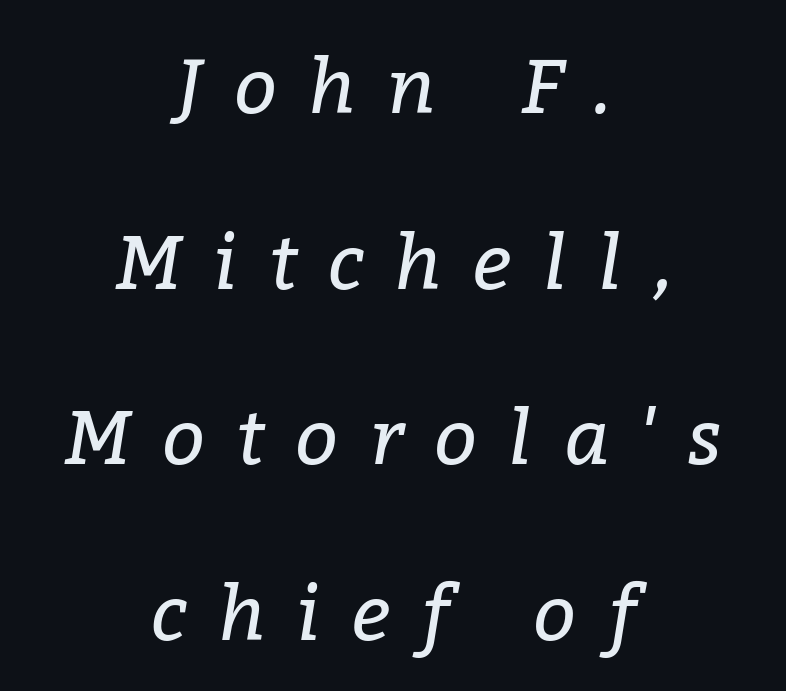
The passage is arranged like a title page — every line centered. The strokes carry an ordinary text weight at most. The rendering uses natural spacing where letterforms have individual widths. Rule under the text: the space is simply empty. Is the letter spacing exaggerated? Yes — the characters are pushed far apart.
